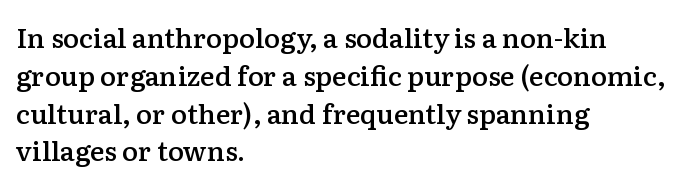
Short note: letters normally spaced. In terms of weight, the rendering is demibold, just under bold. Students, observe: this is what conventionally led text looks like. The typography opts for an upright posture over an oblique one. Each line starts at the same left margin while the right side varies. Check the space under the baseline: it is left empty.
